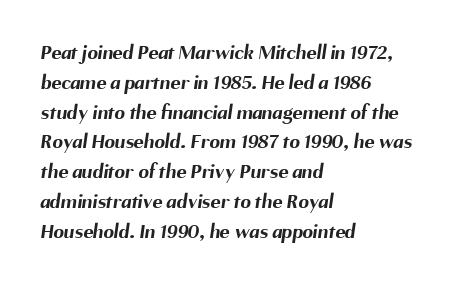
Bold? Absolutely — the strokes are thick and heavy. Does the copy run flush right? No — it runs flush left. Honestly, there is no underline to notice here at all. The lines sit at an ordinary, default distance from one another. Spacing between characters is what you'd get straight out of the box.
